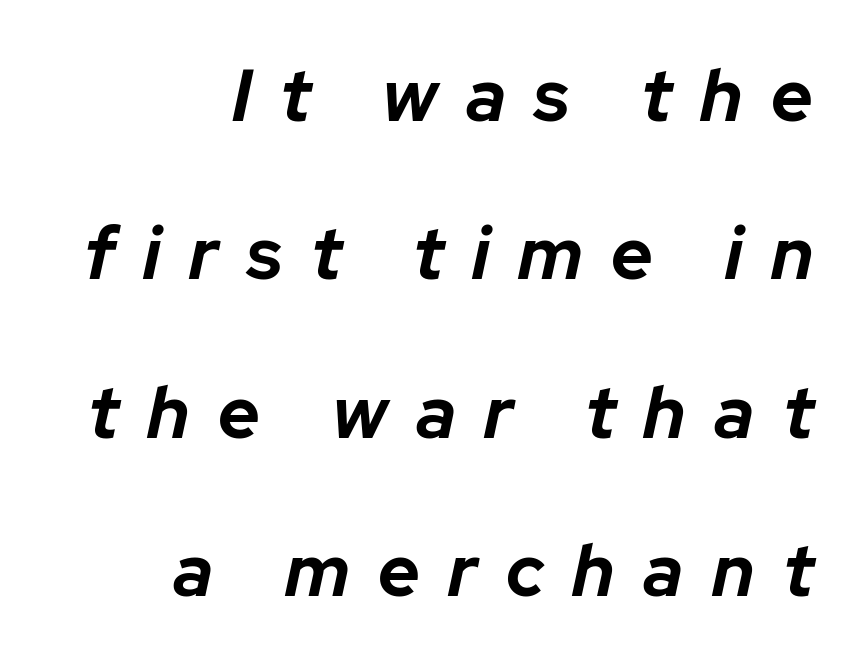
The image shows 73 px bold type, italic (leaning right); set right-aligned, loose line spacing (2.17x), unusually wide letter spacing (+0.39 em), not underlined; low stroke contrast and a medium x-height.
